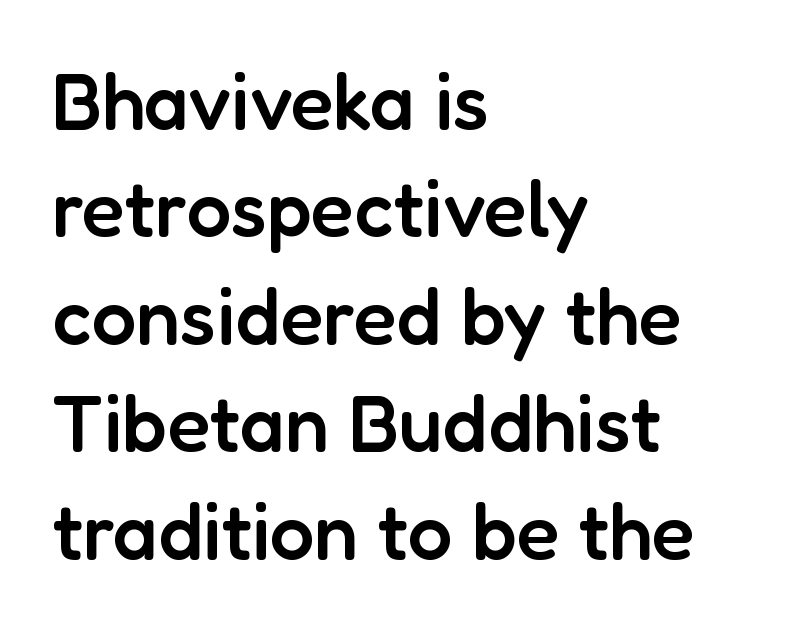
Q: Is the text bold? A: Semi-bold.
Q: Is the text italic (slanted)? A: No, it is upright.
Q: Is the typeface a serif or a sans-serif typeface? A: Sans-serif.
Q: Is the text underlined? A: No.
Q: How is the paragraph aligned? A: Left-aligned.
Q: Is the spacing between letters normal or unusually wide? A: Normal.
Q: Is the spacing between lines tight, normal or loose? A: Normal.
Q: Width (condensed, normal, or wide)? A: Normal.
Q: Stroke contrast? A: Low.
Q: x-height? A: Medium.
Q: Monospaced? A: No.
